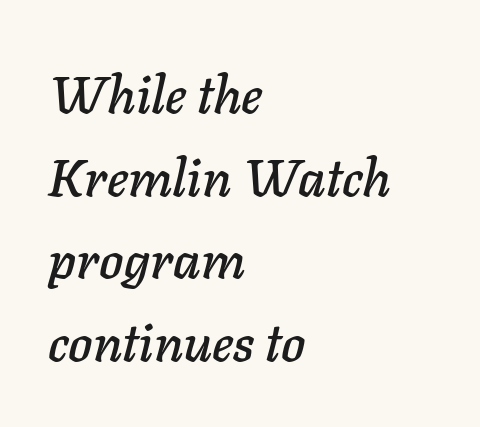
Q: Is the text italic (slanted)? A: Yes, it leans right by about 11 degrees.
Q: Is the text underlined? A: No.
Q: How is the paragraph aligned? A: Left-aligned.
Q: Is the spacing between letters normal or unusually wide? A: Normal.
Q: Is the spacing between lines tight, normal or loose? A: Normal.
Q: Width (condensed, normal, or wide)? A: Normal.
Q: Stroke contrast? A: Low.
Q: x-height? A: Medium.
Q: Monospaced? A: No.
